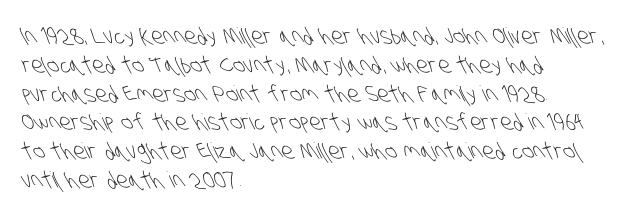
Q: Is the text bold? A: No.
Q: Is the text underlined? A: No.
Q: How is the paragraph aligned? A: Left-aligned.
Q: Is the spacing between letters normal or unusually wide? A: Normal.
Q: Is the spacing between lines tight, normal or loose? A: Normal.
